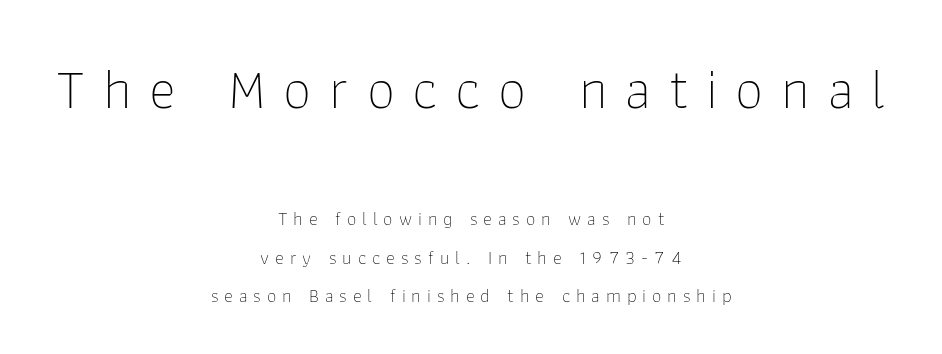
{"serif": "no", "italic": "no", "bold": "no", "weight": "thin", "width": "normal", "stroke_contrast": "low", "x_height": "medium", "monospaced": "no", "underline": "no", "align": "center", "line_spacing": "loose", "line_spacing_ratio": 2.03, "letter_spacing": "wide", "letter_spacing_em": 0.31, "larger_block": "first", "size_ratio": 3.0, "glyph_px": 57}
